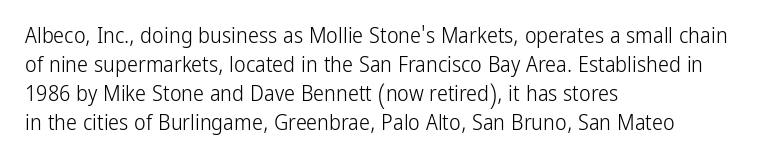
{"italic": "no", "bold": "no", "underline": "no", "align": "left", "line_spacing": "normal", "line_spacing_ratio": 1.32, "letter_spacing": "normal", "letter_spacing_em": 0.0, "glyph_px": 22}
